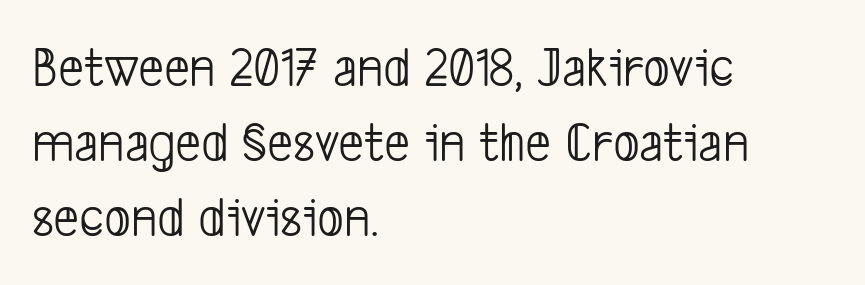
Q: Is the text bold? A: No.
Q: Is the typeface a serif or a sans-serif typeface? A: Sans-serif.
Q: Is the text underlined? A: No.
Q: How is the paragraph aligned? A: Left-aligned.
Q: Is the spacing between letters normal or unusually wide? A: Normal.
Q: Is the spacing between lines tight, normal or loose? A: Normal.
Q: Width (condensed, normal, or wide)? A: Condensed.
Q: Stroke contrast? A: Low.
Q: x-height? A: Medium.
Q: Monospaced? A: No.
